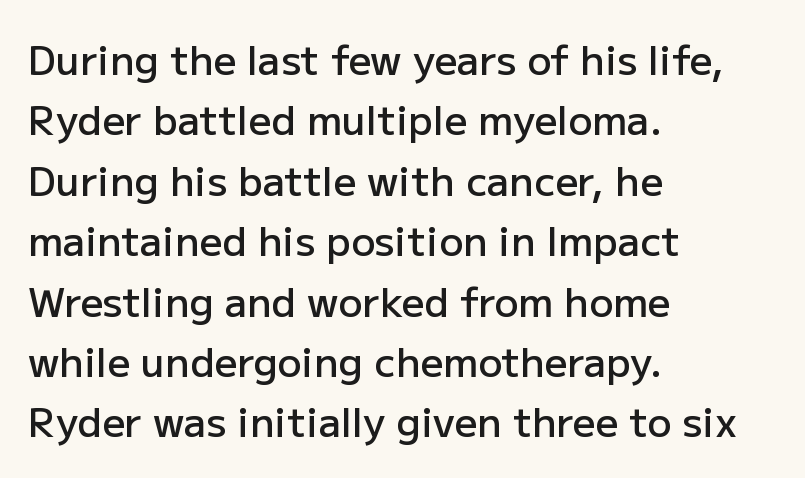
Q: Is the text bold? A: Semi-bold.
Q: Is the text italic (slanted)? A: No, it is upright.
Q: Is the typeface a serif or a sans-serif typeface? A: Sans-serif.
Q: Is the text underlined? A: No.
Q: How is the paragraph aligned? A: Left-aligned.
Q: Is the spacing between letters normal or unusually wide? A: Normal.
Q: Is the spacing between lines tight, normal or loose? A: Normal.
Q: Width (condensed, normal, or wide)? A: Normal.
Q: Stroke contrast? A: Low.
Q: x-height? A: Medium.
Q: Monospaced? A: No.
